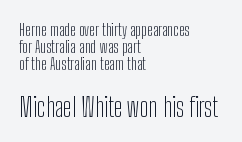
{"italic": "no", "bold": "no", "underline": "no", "align": "left", "line_spacing": "tight", "line_spacing_ratio": 1.0, "letter_spacing": "normal", "letter_spacing_em": 0.0, "larger_block": "second", "size_ratio": 1.53, "glyph_px": 26}
